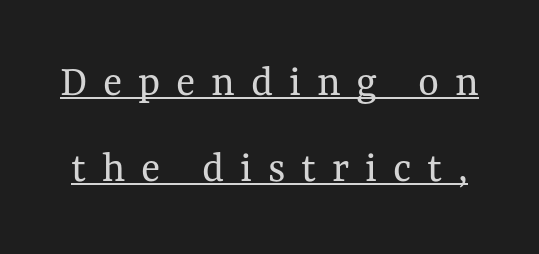
These characters rest on top of a visible drawn line. Vertically, the passage feels expansive, rows floating well apart. This reads as an unemphasized weight, regular at the heaviest. Between one letter and the next there's a generous, obvious gap.
